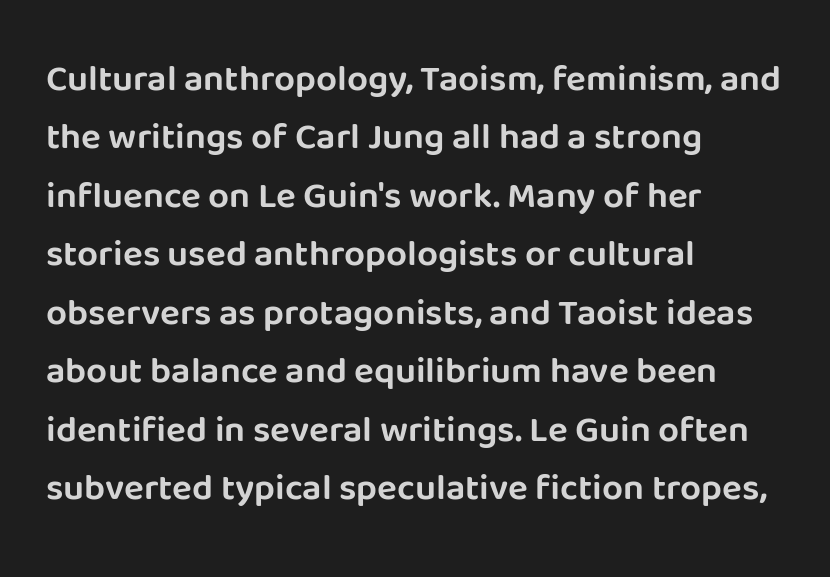
The image shows 37 px sans-serif type, upright; set left-aligned, normal line spacing (1.58x), normal letter spacing, not underlined; low stroke contrast and a large x-height.
